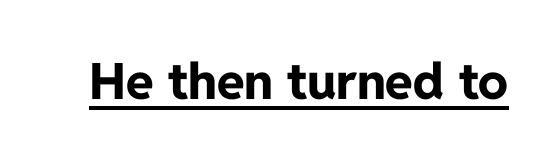
Q: Is the text bold? A: Yes.
Q: Is the text italic (slanted)? A: No, it is upright.
Q: Is the typeface a serif or a sans-serif typeface? A: Sans-serif.
Q: Is the text underlined? A: Yes.
Q: Is the spacing between letters normal or unusually wide? A: Normal.
Q: Width (condensed, normal, or wide)? A: Normal.
Q: Stroke contrast? A: Low.
Q: x-height? A: Medium.
Q: Monospaced? A: No.
